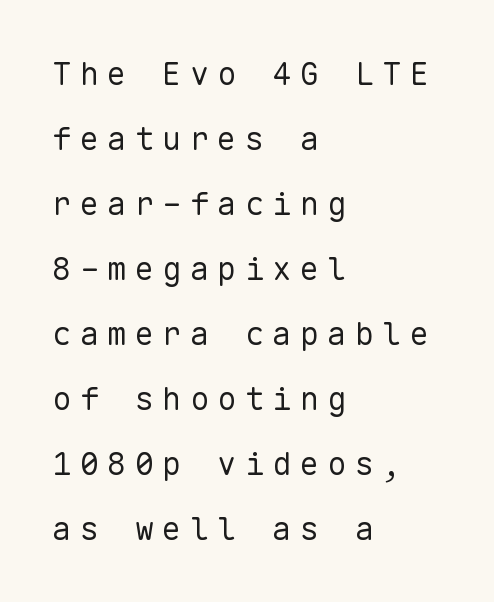
Nope, no serifs anywhere on these letters. The letters march in equal steps, a hallmark of fixed-pitch type. The paragraph has a hard left edge and a soft right edge. Underline: absent.
